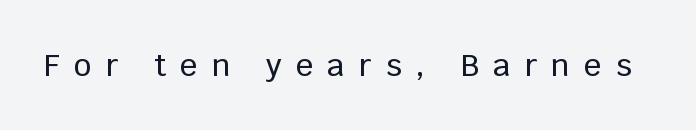
{"serif": "no", "italic": "no", "width": "normal", "stroke_contrast": "low", "x_height": "large", "monospaced": "no", "underline": "no", "letter_spacing": "wide", "letter_spacing_em": 0.45, "glyph_px": 31}
